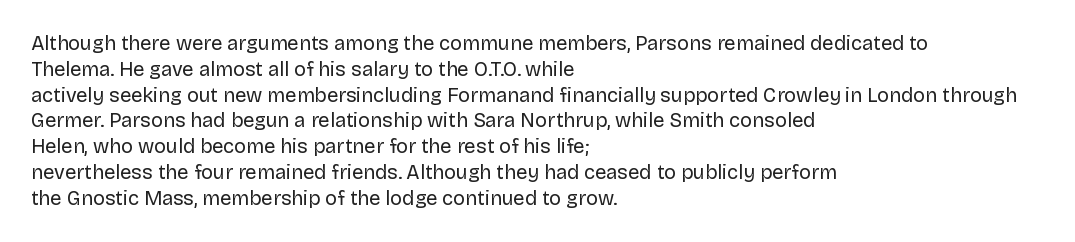
The image shows 20 px text type, upright; set left-aligned, normal line spacing (1.29x), normal letter spacing, not underlined.
